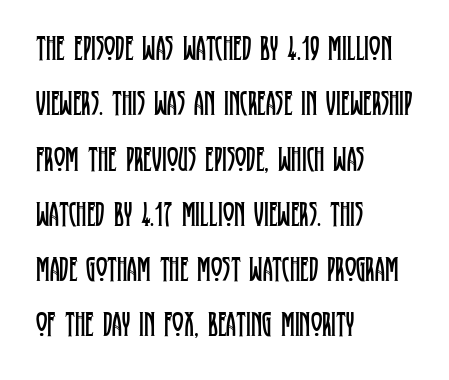
The image shows 35 px regular-weight, condensed serif type, upright; set left-aligned, normal line spacing (1.58x), normal letter spacing, not underlined; low stroke contrast and a large x-height.
